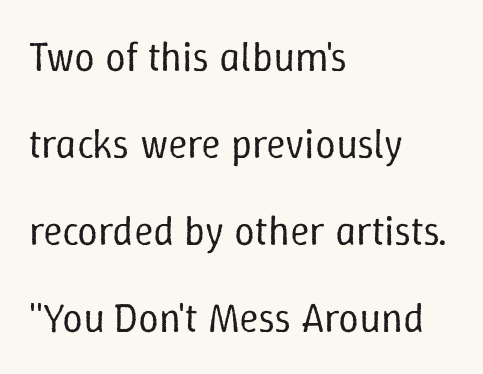
Nope, not italic — everything's standing straight. This rendering features lettering with no underline. Standard letterfit; no display-style spreading of the glyphs. Compared with typical paragraphs, the rows here are farther apart. The lines are quadded left. Proportional: the letters do not fall into vertical columns.
